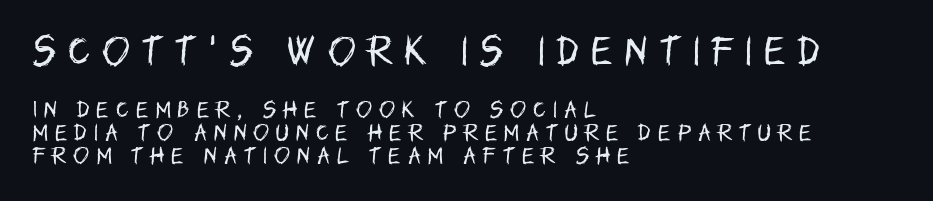
Q: Is the text bold? A: No.
Q: Is the text italic (slanted)? A: No, it is upright.
Q: Is the typeface a serif or a sans-serif typeface? A: Sans-serif.
Q: Is the text underlined? A: No.
Q: How is the paragraph aligned? A: Left-aligned.
Q: Is the spacing between letters normal or unusually wide? A: Unusually wide.
Q: Which block of text is set in a larger size, the first (top) or the second (bottom)? A: The first (top) one.
Q: Width (condensed, normal, or wide)? A: Condensed.
Q: Stroke contrast? A: Low.
Q: x-height? A: Large.
Q: Monospaced? A: No.
